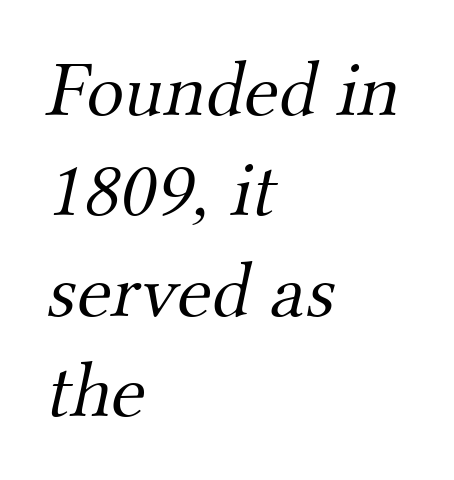
The image shows 79 px light serif type; set left-aligned, normal line spacing (1.27x), normal letter spacing, not underlined; medium stroke contrast and a small x-height.
